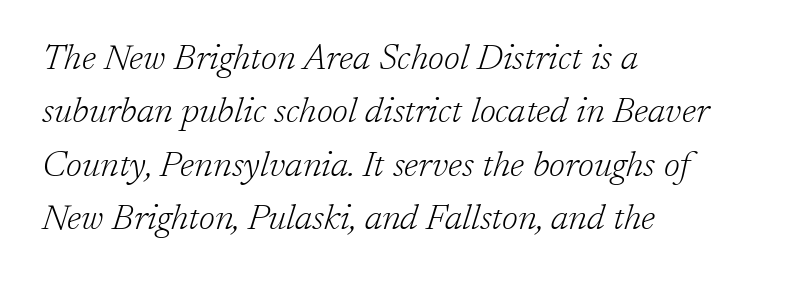
Q: Is the text bold? A: No.
Q: Is the text italic (slanted)? A: Yes, it leans right by about 17 degrees.
Q: Is the typeface a serif or a sans-serif typeface? A: Serif.
Q: Is the text underlined? A: No.
Q: How is the paragraph aligned? A: Left-aligned.
Q: Is the spacing between letters normal or unusually wide? A: Normal.
Q: Is the spacing between lines tight, normal or loose? A: Normal.
Q: Width (condensed, normal, or wide)? A: Normal.
Q: Stroke contrast? A: Low.
Q: x-height? A: Medium.
Q: Monospaced? A: No.
